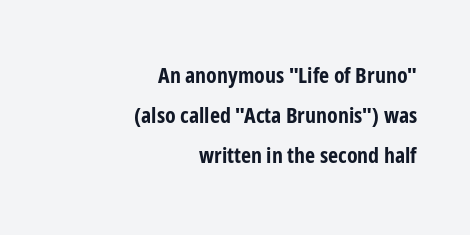
The image shows 22 px bold type, upright; set right-aligned, line spacing 1.81x, normal letter spacing, not underlined.
